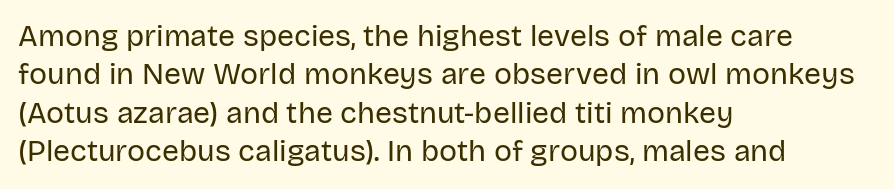
The image shows 30 px regular-weight sans-serif type, upright; set left-aligned, normal line spacing (1.28x), normal letter spacing, not underlined; low stroke contrast and a large x-height.
